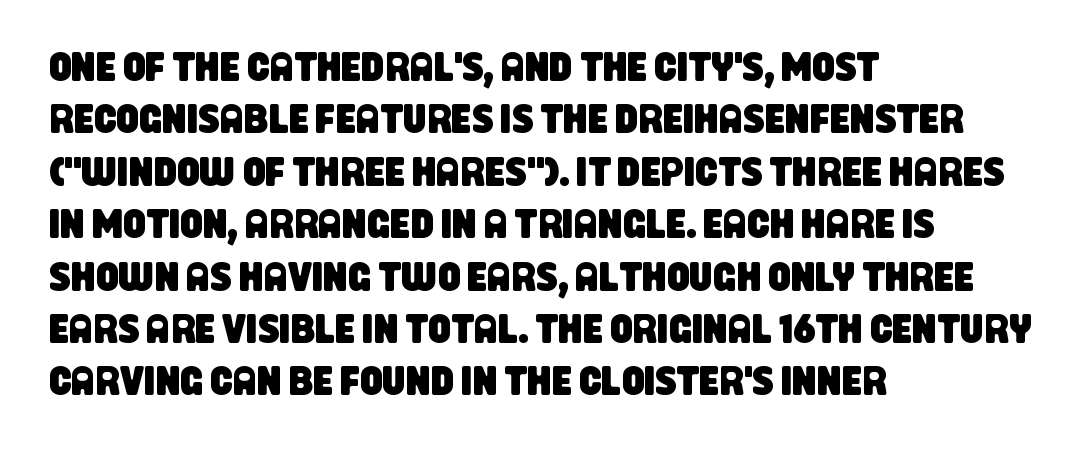
The letterforms sit shoulder to shoulder at normal distance. Each letter keeps its own natural width here, so spacing adapts to shape. Leftover space on each line is placed entirely after the last word. What's the leading like? Ordinary, nothing unusual. Check where the strokes stop: nothing finishes them off — pure sans.
